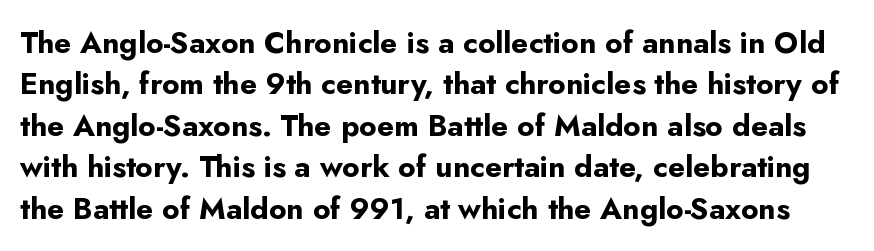
Q: Is the text bold? A: Yes.
Q: Is the text italic (slanted)? A: No, it is upright.
Q: Is the typeface a serif or a sans-serif typeface? A: Sans-serif.
Q: Is the text underlined? A: No.
Q: Is the spacing between letters normal or unusually wide? A: Normal.
Q: Is the spacing between lines tight, normal or loose? A: Normal.
Q: Width (condensed, normal, or wide)? A: Normal.
Q: Stroke contrast? A: Low.
Q: x-height? A: Small.
Q: Monospaced? A: No.
